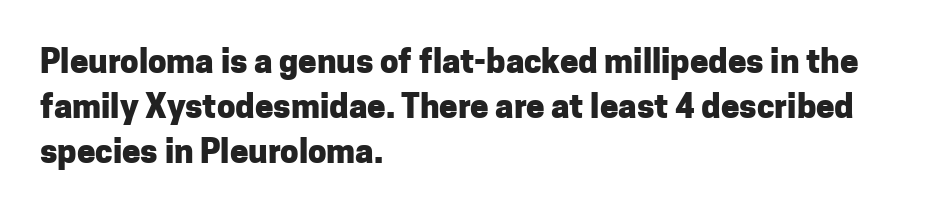
Lines of text with bare space underneath. Notice how descenders clear the ascenders below comfortably — that's standard leading. In terms of posture, this sample is upright. Type style note: lacks serifs.
